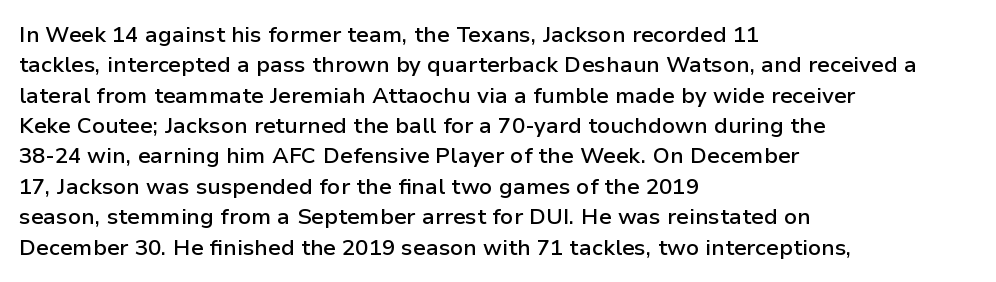
{"italic": "no", "bold": "semi", "underline": "no", "align": "left", "line_spacing": "normal", "line_spacing_ratio": 1.38, "letter_spacing": "normal", "letter_spacing_em": 0.0, "glyph_px": 22}
